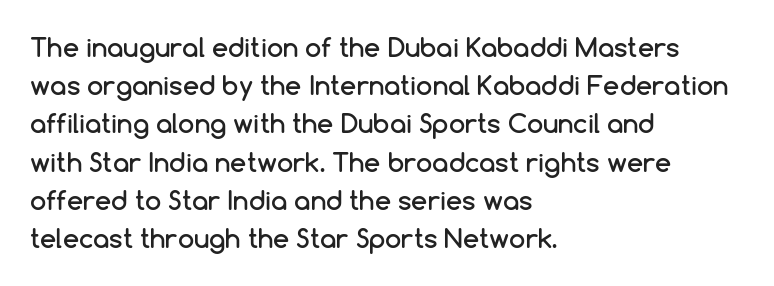
Glance below the letters and you will spot only blank space. Interline gaps are of average width in this sample. The type sits square on the baseline with zero lean. The text block is weighted toward the left margin, trailing off unevenly rightward. These lines keep a tight, regular rhythm from letter to letter.
